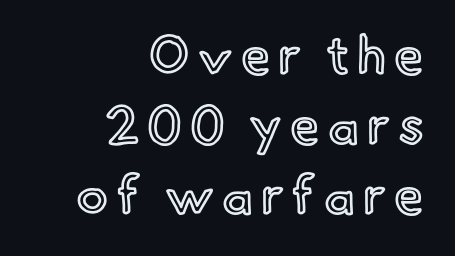
Q: Is the text italic (slanted)? A: No, it is upright.
Q: Is the text underlined? A: No.
Q: How is the paragraph aligned? A: Right-aligned.
Q: Is the spacing between lines tight, normal or loose? A: Normal.
Q: Width (condensed, normal, or wide)? A: Normal.
Q: x-height? A: Small.
Q: Monospaced? A: No.
